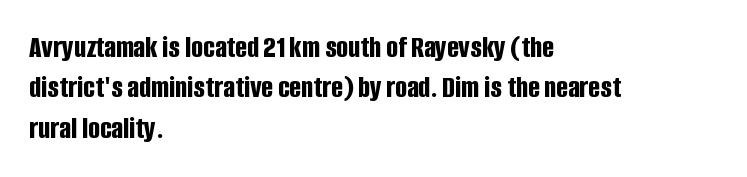
The image shows 31 px bold, condensed sans-serif type, upright; set left-aligned, normal line spacing (1.3x), normal letter spacing, not underlined; low stroke contrast and a large x-height.
